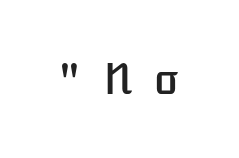
{"italic": "no", "width": "normal", "stroke_contrast": "low", "x_height": "medium", "underline": "no", "letter_spacing": "wide", "letter_spacing_em": 0.49, "glyph_px": 42}
